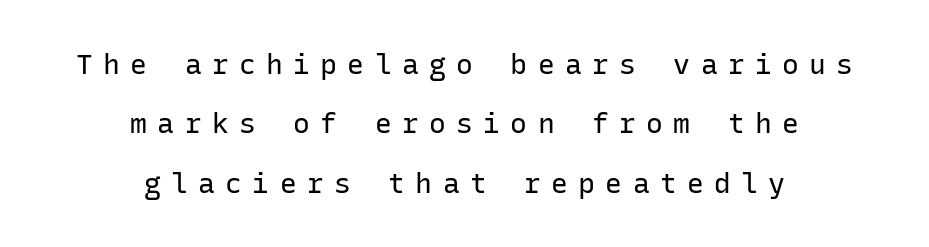
Tall strokes in this sample are plumb rather than angled. Clear beneath every line of the passage. Counters stay open thanks to moderate or lighter strokes. Alignment: centered. This rendering employs a face without finishing strokes, i.e., a sans-serif. Observe the wide spacing: letters keep a clear distance from each other.
